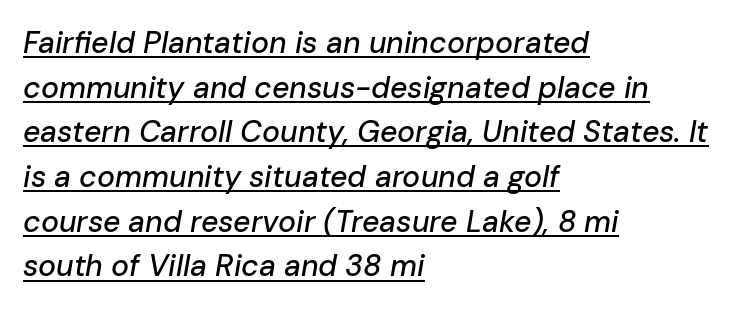
The image shows 30 px text type, italic (leaning right); set left-aligned, normal line spacing (1.49x), normal letter spacing, underlined; low stroke contrast and a medium x-height.
